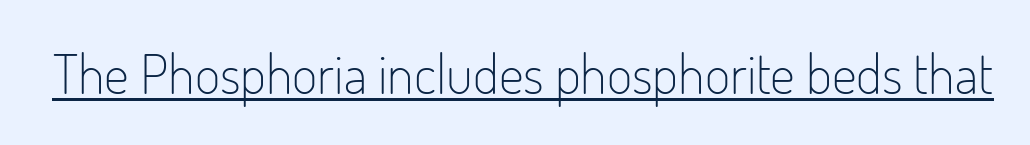
Q: Is the text bold? A: No.
Q: Is the text italic (slanted)? A: No, it is upright.
Q: Is the typeface a serif or a sans-serif typeface? A: Sans-serif.
Q: Is the text underlined? A: Yes.
Q: Is the spacing between letters normal or unusually wide? A: Normal.
Q: Width (condensed, normal, or wide)? A: Condensed.
Q: Stroke contrast? A: Low.
Q: x-height? A: Small.
Q: Monospaced? A: No.
